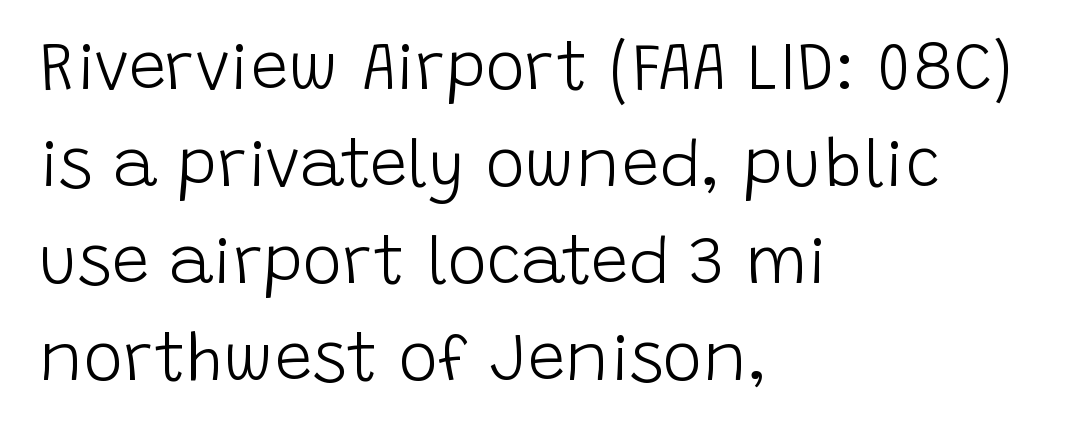
Q: Is the text bold? A: No.
Q: Is the text italic (slanted)? A: No, it is upright.
Q: Is the typeface a serif or a sans-serif typeface? A: Sans-serif.
Q: Is the text underlined? A: No.
Q: How is the paragraph aligned? A: Left-aligned.
Q: Is the spacing between letters normal or unusually wide? A: Normal.
Q: Is the spacing between lines tight, normal or loose? A: Normal.
Q: Width (condensed, normal, or wide)? A: Normal.
Q: Stroke contrast? A: Low.
Q: x-height? A: Large.
Q: Monospaced? A: No.
